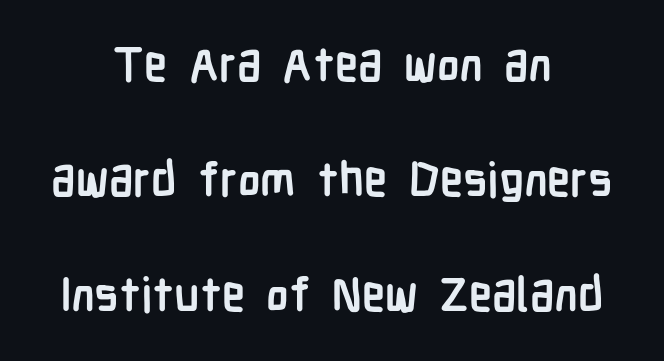
These lines are rendered in a variable-pitch font. Only glyphs here, with clear space below each row. Where is the straight margin? There isn't one; the lines are centered. This rendering leaves character spacing at its baseline value. Bold? Absolutely — the strokes are thick and heavy.
